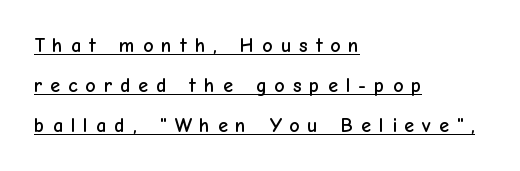
{"italic": "no", "underline": "yes", "align": "left", "line_spacing": "loose", "line_spacing_ratio": 1.99, "letter_spacing": "wide", "letter_spacing_em": 0.4, "glyph_px": 20}
